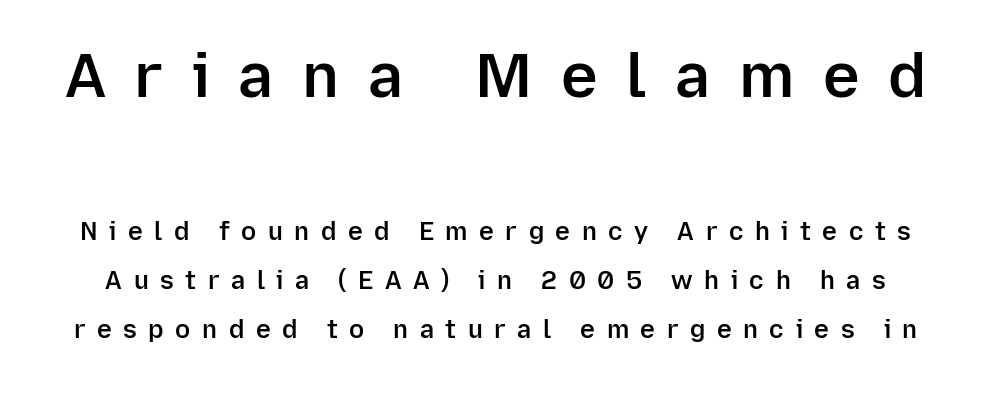
Q: Is the text bold? A: Semi-bold.
Q: Is the text italic (slanted)? A: No, it is upright.
Q: Is the typeface a serif or a sans-serif typeface? A: Sans-serif.
Q: Is the text underlined? A: No.
Q: Is the spacing between letters normal or unusually wide? A: Unusually wide.
Q: Is the spacing between lines tight, normal or loose? A: Loose.
Q: Which block of text is set in a larger size, the first (top) or the second (bottom)? A: The first (top) one.
Q: Width (condensed, normal, or wide)? A: Normal.
Q: Stroke contrast? A: Low.
Q: x-height? A: Medium.
Q: Monospaced? A: No.
